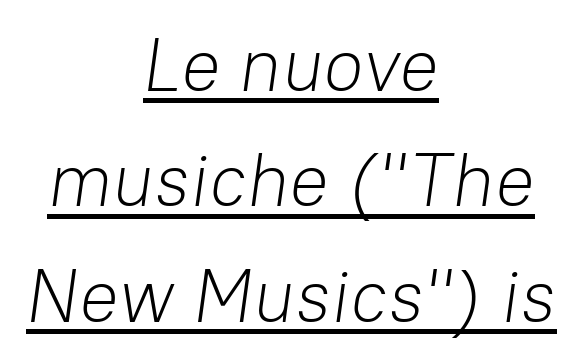
A student would call this center alignment; a typographer would say set centered. Proportional: the letters do not fall into vertical columns. Is the type slanted? Yes — the strokes lean at a clear angle. The typesetter has applied underlining to the passage shown. Standard letterfit; no display-style spreading of the glyphs.
